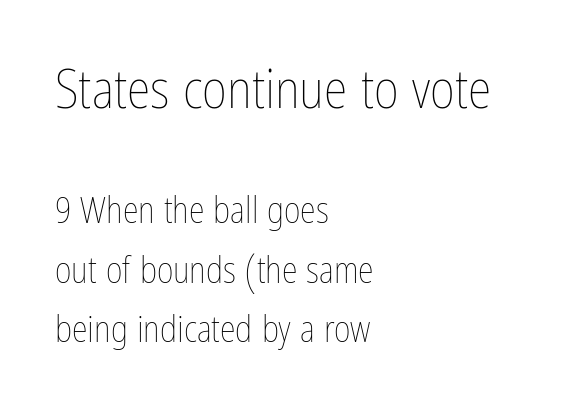
The image shows 54 px thin, condensed type, upright; set left-aligned, normal line spacing (1.65x), normal letter spacing, not underlined; the first (top) block is 1.5x larger; low stroke contrast and a medium x-height.
